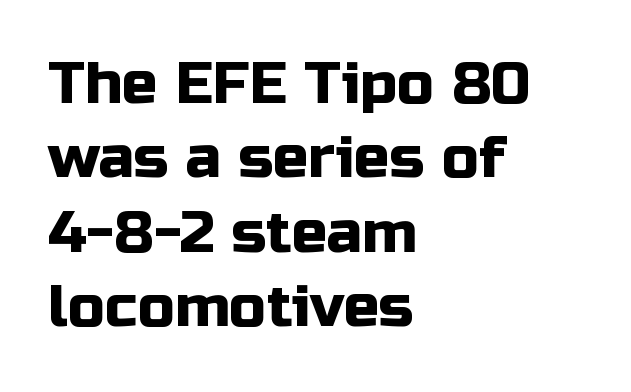
Line spacing here is normal. A sans-serif font was chosen for this passage. Is this a fixed-width face? No — the glyphs have proportional, varying widths. A classic flush-left, rag-right setting is used for this passage. The font's upright variant was chosen for this text. Standard letterfit; no display-style spreading of the glyphs.
